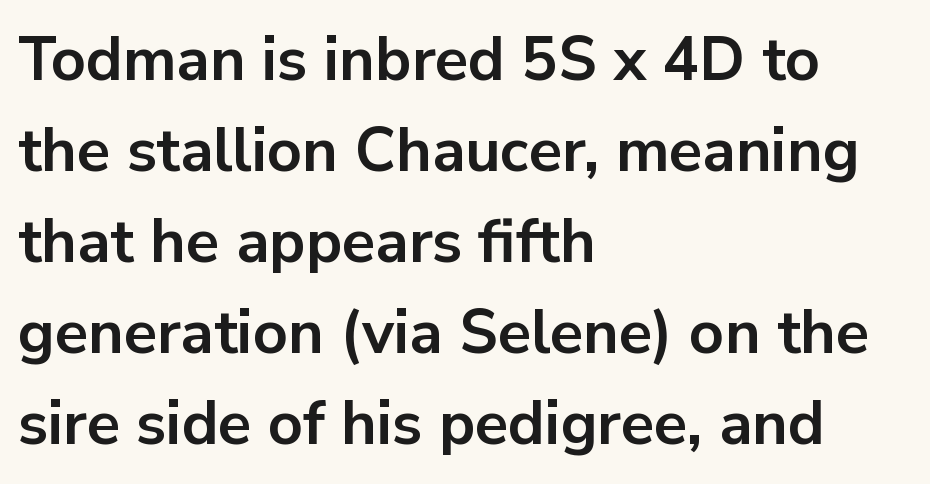
The image shows 61 px bold sans-serif type, upright; set left-aligned, normal line spacing (1.49x), normal letter spacing, not underlined; low stroke contrast and a medium x-height.
